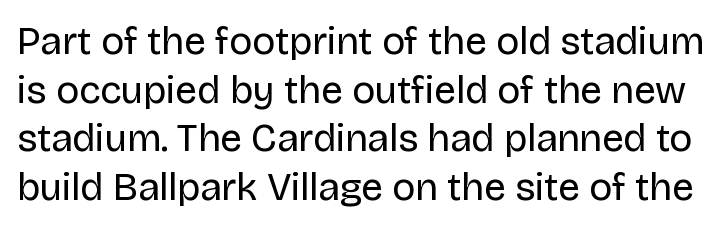
Q: Is the text bold? A: No.
Q: Is the text italic (slanted)? A: No, it is upright.
Q: Is the typeface a serif or a sans-serif typeface? A: Sans-serif.
Q: Is the text underlined? A: No.
Q: Is the spacing between letters normal or unusually wide? A: Normal.
Q: Is the spacing between lines tight, normal or loose? A: Normal.
Q: Width (condensed, normal, or wide)? A: Normal.
Q: Stroke contrast? A: Low.
Q: x-height? A: Large.
Q: Monospaced? A: No.
